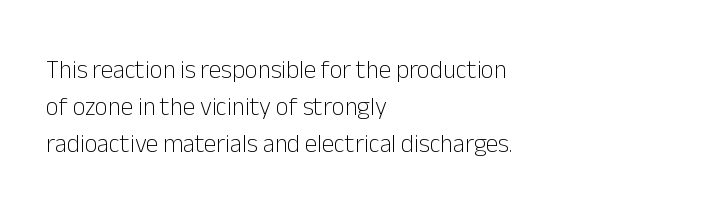
Q: Is the text bold? A: No.
Q: Is the text italic (slanted)? A: No, it is upright.
Q: Is the text underlined? A: No.
Q: How is the paragraph aligned? A: Left-aligned.
Q: Is the spacing between letters normal or unusually wide? A: Normal.
Q: Is the spacing between lines tight, normal or loose? A: Normal.
